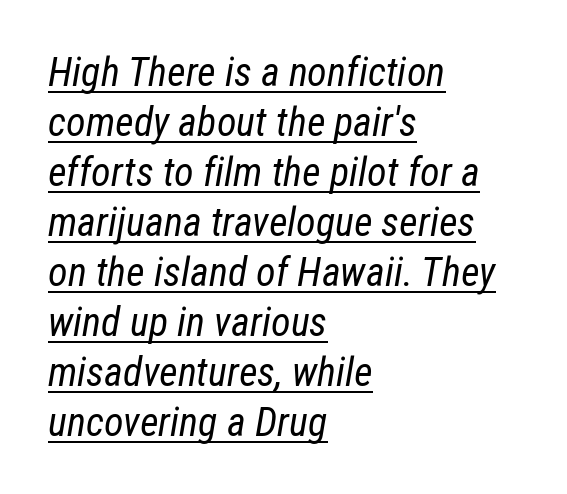
Q: Is the text bold? A: No.
Q: Is the text italic (slanted)? A: Yes, it leans right by about 12 degrees.
Q: Is the text underlined? A: Yes.
Q: How is the paragraph aligned? A: Left-aligned.
Q: Is the spacing between letters normal or unusually wide? A: Normal.
Q: Is the spacing between lines tight, normal or loose? A: Normal.
Q: Width (condensed, normal, or wide)? A: Condensed.
Q: Stroke contrast? A: Low.
Q: x-height? A: Medium.
Q: Monospaced? A: No.
